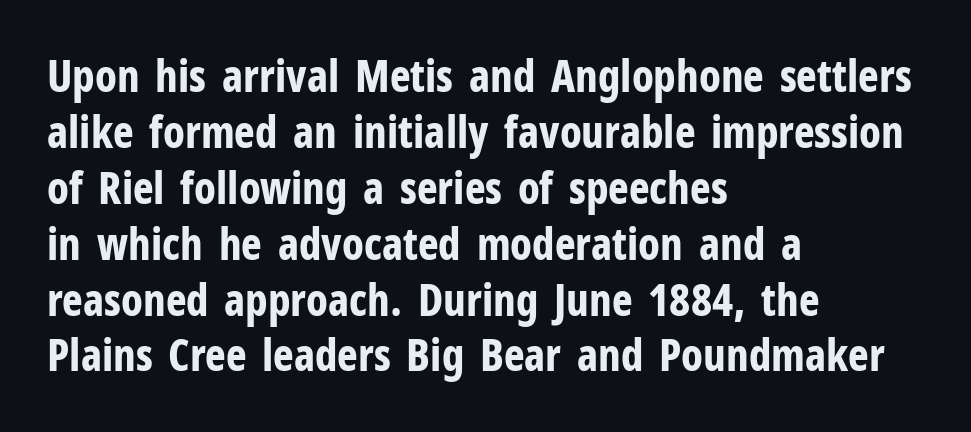
Q: Is the text bold? A: Yes.
Q: Is the text italic (slanted)? A: No, it is upright.
Q: Is the typeface a serif or a sans-serif typeface? A: Sans-serif.
Q: Is the text underlined? A: No.
Q: How is the paragraph aligned? A: Left-aligned.
Q: Is the spacing between letters normal or unusually wide? A: Normal.
Q: Is the spacing between lines tight, normal or loose? A: Normal.
Q: Width (condensed, normal, or wide)? A: Condensed.
Q: Stroke contrast? A: Low.
Q: x-height? A: Medium.
Q: Monospaced? A: No.
